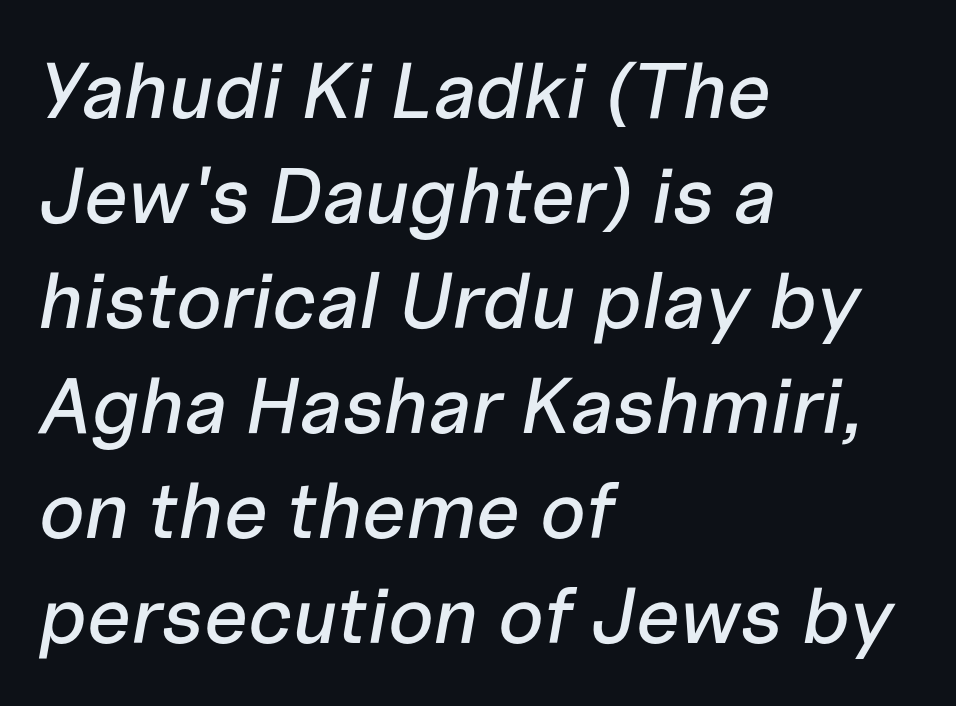
Tall strokes in this sample are angled rather than plumb. Short note: letters normally spaced. The specimen omits any rule beneath the text block's lines. The text block is weighted toward the left margin, trailing off unevenly rightward. Baseline-to-baseline distance is the conventional proportion of letter height.
